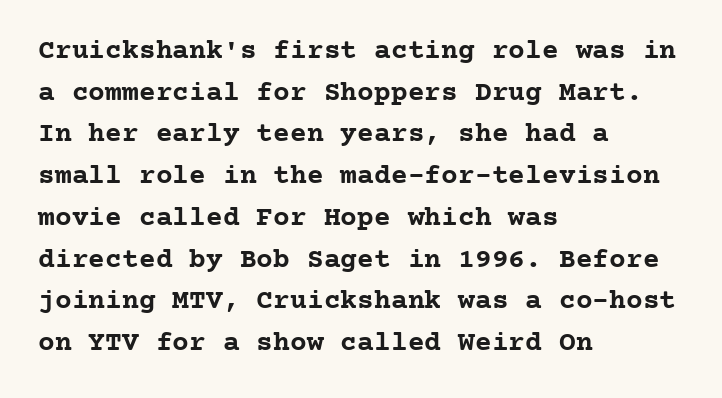
This is roman type, the default non-slanted kind. A student would call this left alignment; a typographer would say flush left, rag right. These lines are composed in type with serifs. Any mark beneath the type? The region is blank.
